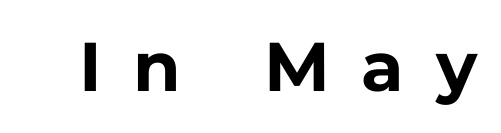
The image shows 69 px bold sans-serif type, upright; set unusually wide letter spacing (+0.46 em), not underlined; low stroke contrast and a medium x-height.
